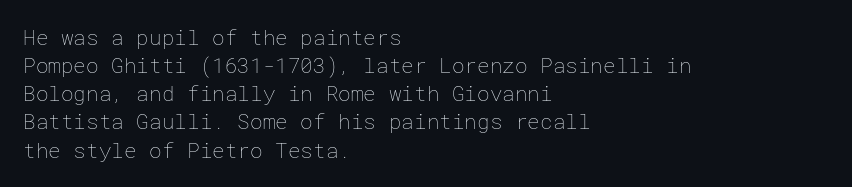
{"italic": "no", "bold": "no", "underline": "no", "align": "left", "line_spacing": "normal", "line_spacing_ratio": 1.34, "letter_spacing": "normal", "letter_spacing_em": 0.0, "glyph_px": 21}
